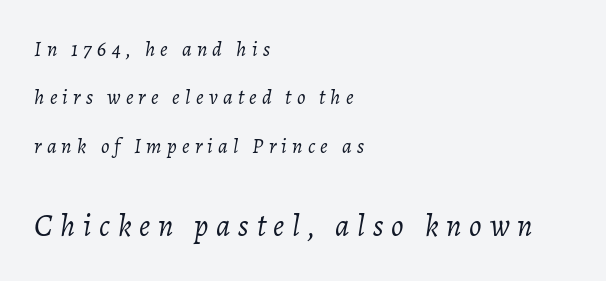
The image shows 31 px light type, italic (leaning right); set left-aligned, loose line spacing (2.3x), unusually wide letter spacing (+0.25 em), not underlined; the second (bottom) block is 1.48x larger; low stroke contrast and a medium x-height.
